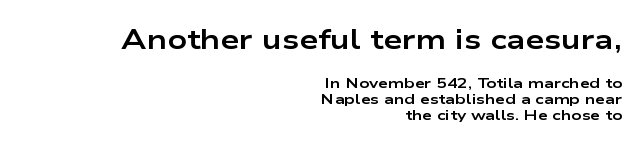
Look at the glyph heights: the upper group is clearly the bigger setting. In CSS terms this would be text-align: right. In terms of posture, this sample is upright. The font is running at its bold setting. Rows of type sit shoulder to shoulder in the vertical direction. The line texture is even and compact thanks to regular tracking.
